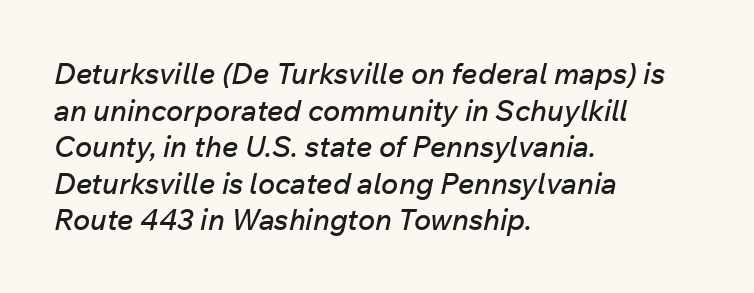
The text carries the slant typical of an italic or oblique font. Short and long lines alike share a common starting point at left. Tracking value appears to be zero — textbook default spacing. Note the varied advance widths — an 'i' is clearly narrower than an 'm'. The line-height multiplier appears to be the usual default.
